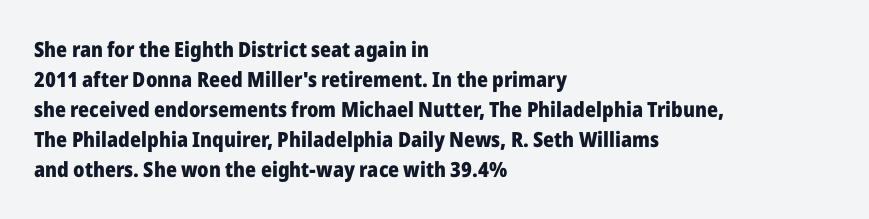
Q: Is the text bold? A: Yes.
Q: Is the text italic (slanted)? A: No, it is upright.
Q: Is the text underlined? A: No.
Q: How is the paragraph aligned? A: Left-aligned.
Q: Is the spacing between letters normal or unusually wide? A: Normal.
Q: Is the spacing between lines tight, normal or loose? A: Normal.
